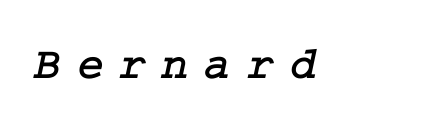
{"serif": "yes", "width": "normal", "stroke_contrast": "low", "x_height": "medium", "underline": "no", "letter_spacing": "wide", "letter_spacing_em": 0.34, "glyph_px": 46}
